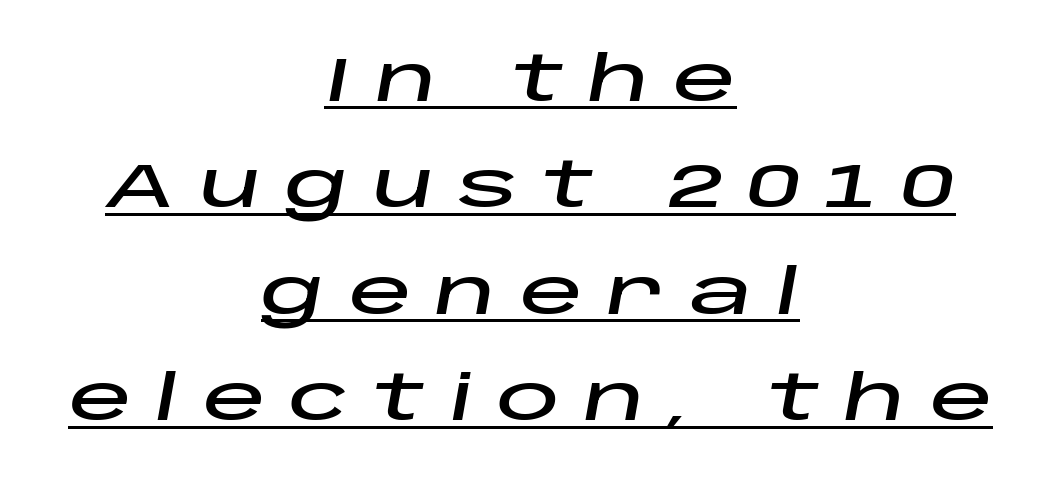
Q: Is the text italic (slanted)? A: Yes, it leans right by about 10 degrees.
Q: Is the text underlined? A: Yes.
Q: How is the paragraph aligned? A: Centered.
Q: Is the spacing between letters normal or unusually wide? A: Unusually wide.
Q: Is the spacing between lines tight, normal or loose? A: Normal.
Q: Width (condensed, normal, or wide)? A: Wide.
Q: Stroke contrast? A: Low.
Q: x-height? A: Large.
Q: Monospaced? A: No.
